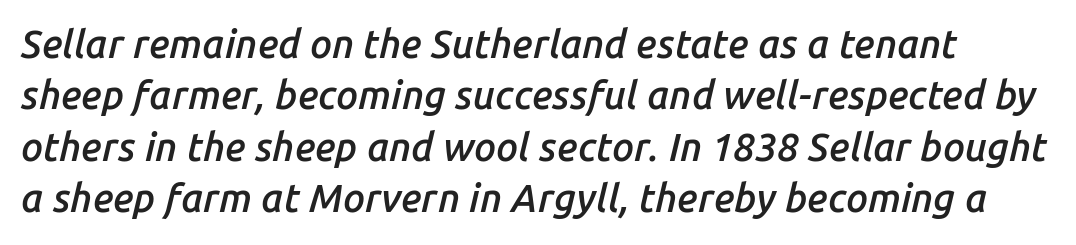
The rendering keeps characters at their native spacing. An italicized treatment has been applied to the whole sample. The foot of each line stays bare and open. The letters advance in unequal steps, a hallmark of proportional type. The designer left line spacing at the default. Is the type bold? Partly — it's a semibold, heavier than regular but not fully bold.
